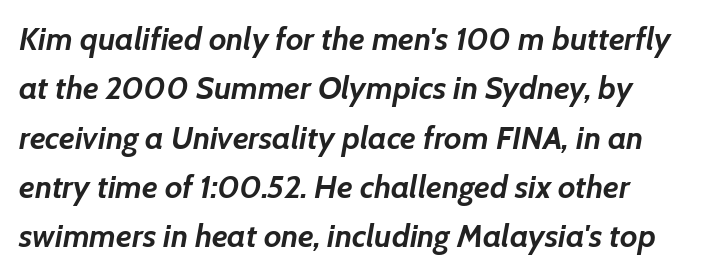
Q: Is the text bold? A: Yes.
Q: Is the text italic (slanted)? A: Yes, it leans right by about 7 degrees.
Q: Is the text underlined? A: No.
Q: Is the spacing between letters normal or unusually wide? A: Normal.
Q: Is the spacing between lines tight, normal or loose? A: Normal.
Q: Width (condensed, normal, or wide)? A: Normal.
Q: Stroke contrast? A: Low.
Q: x-height? A: Medium.
Q: Monospaced? A: No.
